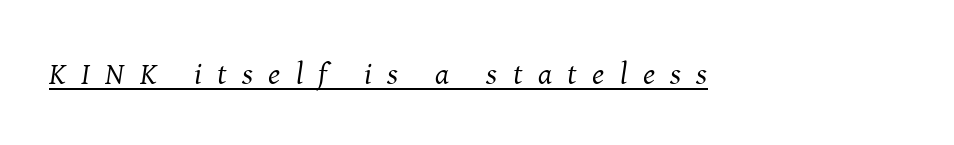
{"serif": "yes", "italic": "yes", "lean": "right", "slant_degrees": 8, "bold": "no", "weight": "regular", "width": "normal", "stroke_contrast": "medium", "x_height": "medium", "monospaced": "no", "underline": "yes", "letter_spacing": "wide", "letter_spacing_em": 0.5, "glyph_px": 31}
